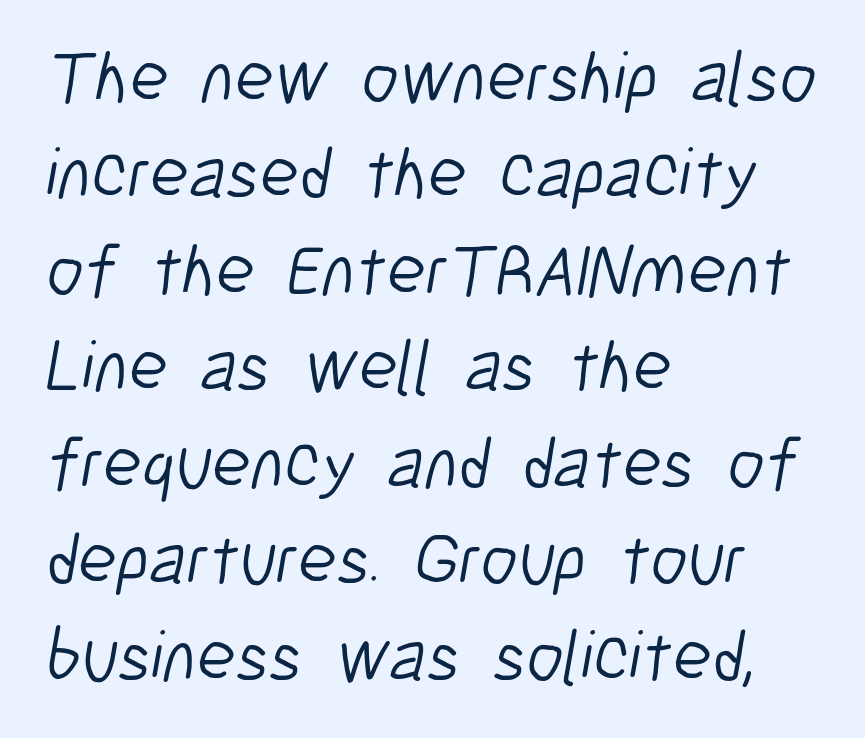
Q: Is the text bold? A: No.
Q: Is the typeface a serif or a sans-serif typeface? A: Sans-serif.
Q: Is the text underlined? A: No.
Q: How is the paragraph aligned? A: Left-aligned.
Q: Is the spacing between letters normal or unusually wide? A: Normal.
Q: Is the spacing between lines tight, normal or loose? A: Normal.
Q: Width (condensed, normal, or wide)? A: Condensed.
Q: Stroke contrast? A: Low.
Q: x-height? A: Medium.
Q: Monospaced? A: No.
